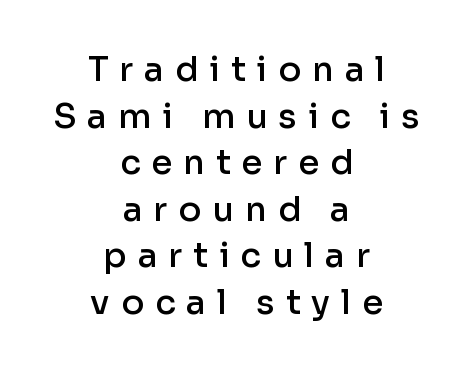
Q: Is the text bold? A: Semi-bold.
Q: Is the text italic (slanted)? A: No, it is upright.
Q: Is the typeface a serif or a sans-serif typeface? A: Sans-serif.
Q: Is the text underlined? A: No.
Q: How is the paragraph aligned? A: Centered.
Q: Is the spacing between letters normal or unusually wide? A: Unusually wide.
Q: Is the spacing between lines tight, normal or loose? A: Normal.
Q: Width (condensed, normal, or wide)? A: Normal.
Q: Stroke contrast? A: Low.
Q: x-height? A: Medium.
Q: Monospaced? A: No.
